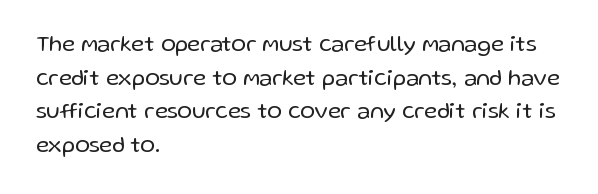
{"italic": "no", "bold": "no", "underline": "no", "align": "left", "line_spacing": "normal", "line_spacing_ratio": 1.53, "letter_spacing": "normal", "letter_spacing_em": 0.0, "glyph_px": 22}
